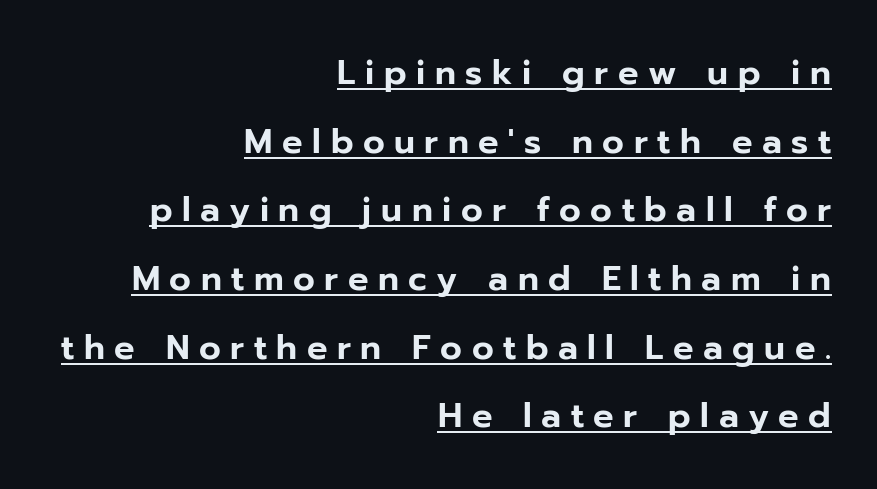
Q: Is the text italic (slanted)? A: No, it is upright.
Q: Is the typeface a serif or a sans-serif typeface? A: Sans-serif.
Q: Is the text underlined? A: Yes.
Q: How is the paragraph aligned? A: Right-aligned.
Q: Is the spacing between letters normal or unusually wide? A: Unusually wide.
Q: Is the spacing between lines tight, normal or loose? A: Loose.
Q: Width (condensed, normal, or wide)? A: Normal.
Q: Stroke contrast? A: Low.
Q: x-height? A: Medium.
Q: Monospaced? A: No.
